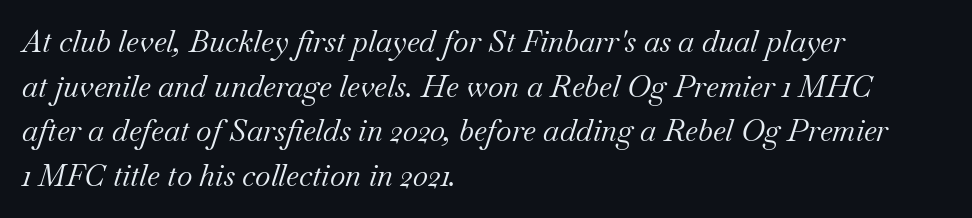
Q: Is the text bold? A: No.
Q: Is the text italic (slanted)? A: Yes, it leans right by about 18 degrees.
Q: Is the typeface a serif or a sans-serif typeface? A: Serif.
Q: Is the text underlined? A: No.
Q: How is the paragraph aligned? A: Left-aligned.
Q: Is the spacing between letters normal or unusually wide? A: Normal.
Q: Is the spacing between lines tight, normal or loose? A: Normal.
Q: Width (condensed, normal, or wide)? A: Normal.
Q: Stroke contrast? A: Medium.
Q: x-height? A: Small.
Q: Monospaced? A: No.
